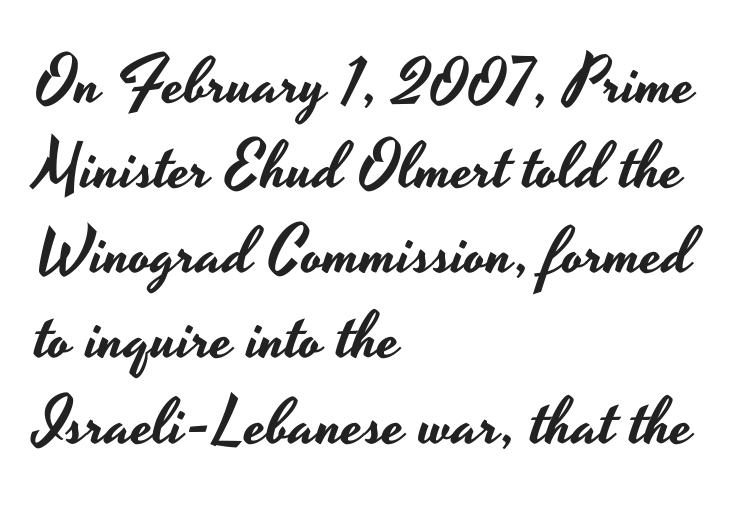
{"serif": "no", "width": "wide", "stroke_contrast": "low", "x_height": "small", "monospaced": "no", "underline": "no", "align": "left", "line_spacing": "normal", "line_spacing_ratio": 1.31, "letter_spacing": "normal", "letter_spacing_em": 0.0, "glyph_px": 65}
